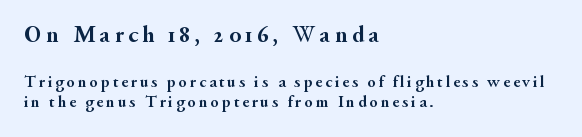
{"italic": "no", "bold": "yes", "underline": "no", "align": "left", "line_spacing_ratio": 1.2, "larger_block": "first", "size_ratio": 1.47, "glyph_px": 25}
